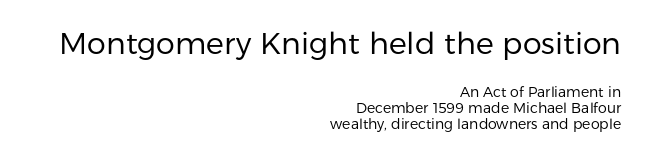
Q: Is the text bold? A: No.
Q: Is the text italic (slanted)? A: No, it is upright.
Q: Is the typeface a serif or a sans-serif typeface? A: Sans-serif.
Q: Is the text underlined? A: No.
Q: How is the paragraph aligned? A: Right-aligned.
Q: Is the spacing between letters normal or unusually wide? A: Normal.
Q: Which block of text is set in a larger size, the first (top) or the second (bottom)? A: The first (top) one.
Q: Width (condensed, normal, or wide)? A: Normal.
Q: Stroke contrast? A: Low.
Q: x-height? A: Medium.
Q: Monospaced? A: No.
